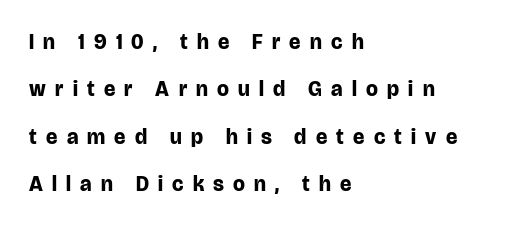
Q: Is the text bold? A: Yes.
Q: Is the text italic (slanted)? A: No, it is upright.
Q: Is the text underlined? A: No.
Q: How is the paragraph aligned? A: Left-aligned.
Q: Is the spacing between letters normal or unusually wide? A: Unusually wide.
Q: Is the spacing between lines tight, normal or loose? A: Loose.
